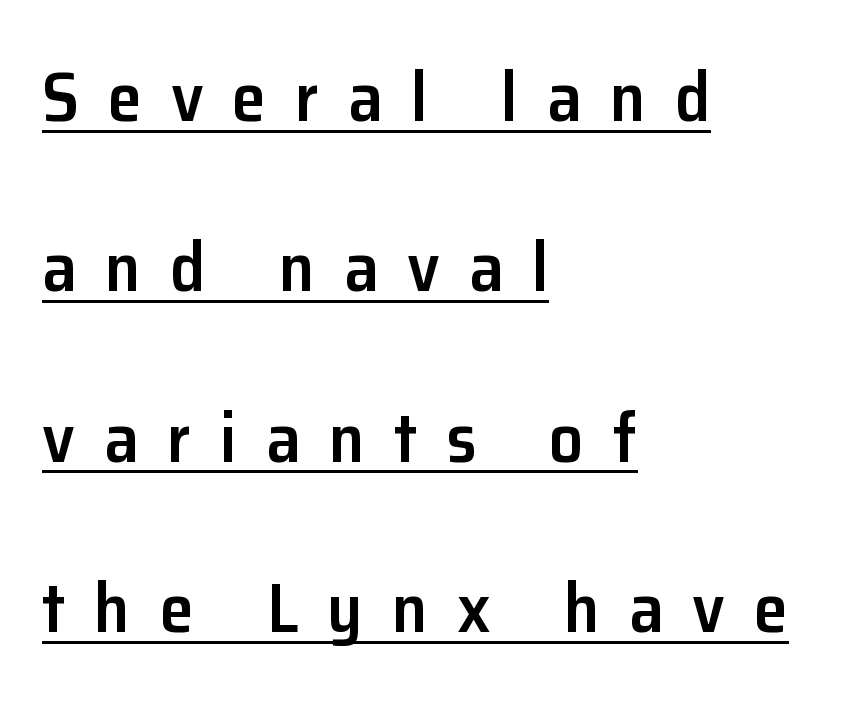
The image shows 69 px semibold sans-serif type, upright; set left-aligned, loose line spacing (2.47x), unusually wide letter spacing (+0.42 em), underlined; low stroke contrast and a medium x-height.
